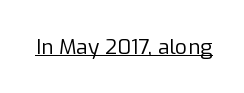
{"italic": "no", "bold": "no", "underline": "yes", "letter_spacing": "normal", "letter_spacing_em": 0.0, "glyph_px": 21}
